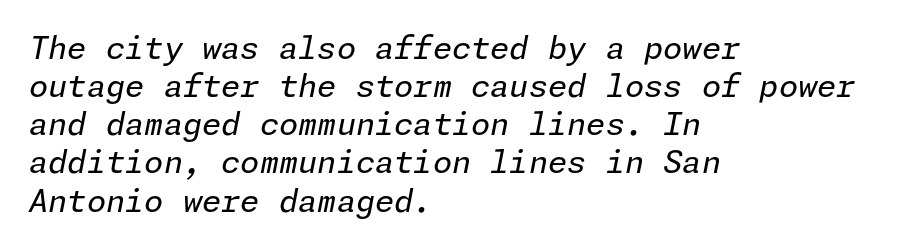
The image shows 31 px regular-weight type, italic (leaning right); set left-aligned, line spacing 1.23x, normal letter spacing, not underlined; low stroke contrast and a medium x-height.
